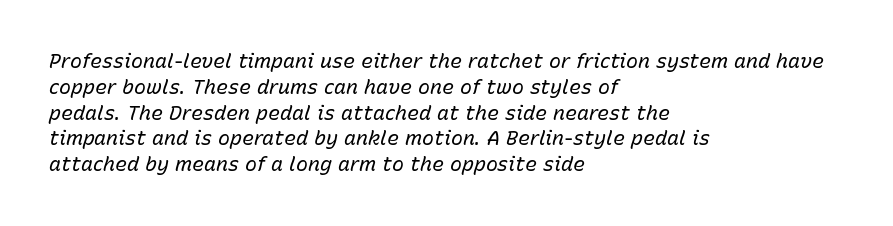
Q: Is the text bold? A: No.
Q: Is the text italic (slanted)? A: Yes, it leans right by about 15 degrees.
Q: Is the text underlined? A: No.
Q: How is the paragraph aligned? A: Left-aligned.
Q: Is the spacing between letters normal or unusually wide? A: Normal.
Q: Is the spacing between lines tight, normal or loose? A: Normal.
